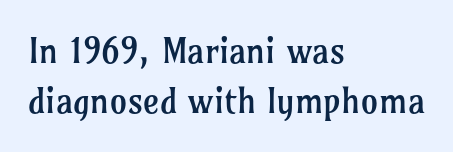
Vertical spacing — default. The lines are quadded left. Look at the bottom of the vertical strokes: they flare into serifs here. The specimen reads as upright at a glance. This sample has the flowing, uneven cadence of proportional lettering.
